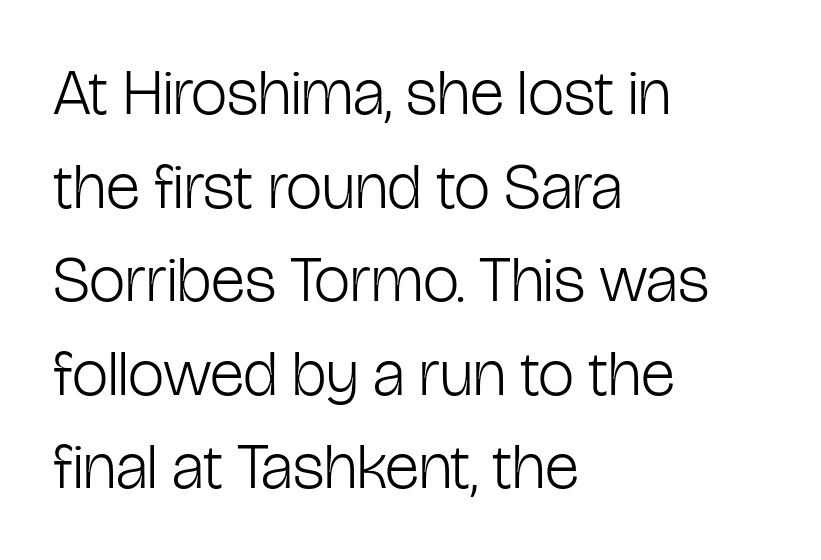
{"serif": "no", "italic": "no", "bold": "no", "weight": "light", "width": "condensed", "stroke_contrast": "low", "x_height": "medium", "monospaced": "no", "underline": "no", "align": "left", "line_spacing": "normal", "line_spacing_ratio": 1.44, "letter_spacing": "normal", "letter_spacing_em": 0.0, "glyph_px": 65}
